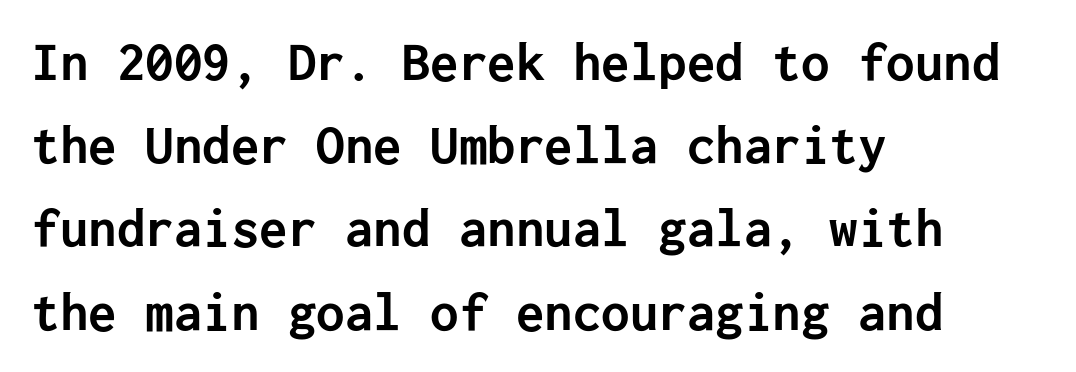
The image shows 57 px semibold sans-serif type, upright; set left-aligned, normal line spacing (1.46x), normal letter spacing, not underlined; low stroke contrast and a medium x-height.
